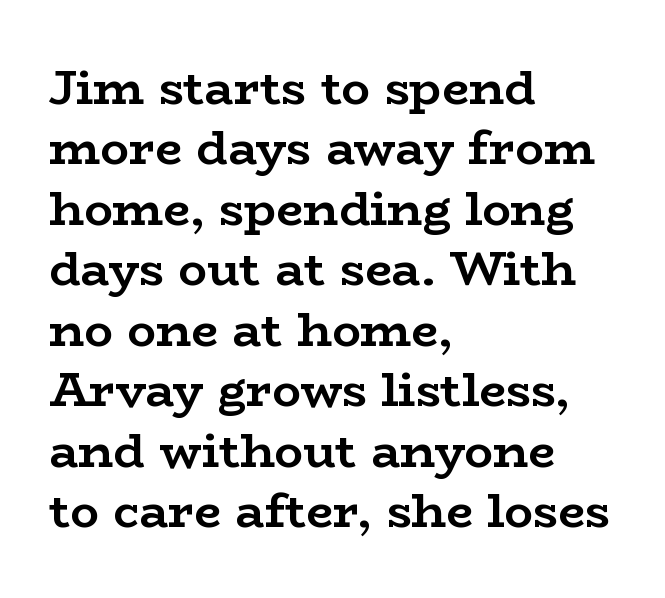
{"serif": "yes", "italic": "no", "bold": "yes", "weight": "semibold", "width": "wide", "stroke_contrast": "low", "x_height": "medium", "monospaced": "no", "underline": "no", "align": "left", "line_spacing": "normal", "line_spacing_ratio": 1.26, "letter_spacing": "normal", "letter_spacing_em": 0.0, "glyph_px": 48}
